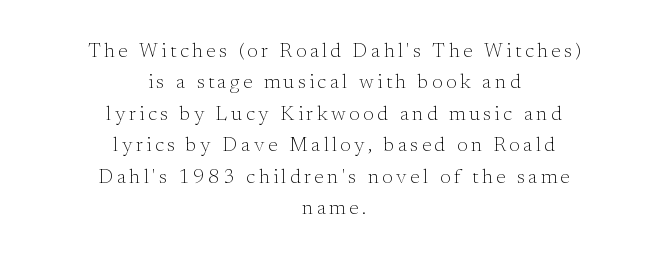
The vertical gap from one line to the next is medium. The type sits square on the baseline with zero lean. Horizontal alignment here is central, giving a formal, balanced look. Lines of text with bare space underneath.
